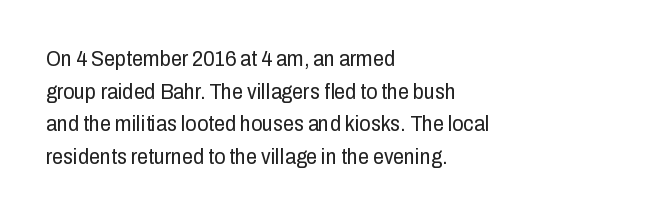
Q: Is the text bold? A: No.
Q: Is the text italic (slanted)? A: No, it is upright.
Q: Is the text underlined? A: No.
Q: How is the paragraph aligned? A: Left-aligned.
Q: Is the spacing between letters normal or unusually wide? A: Normal.
Q: Is the spacing between lines tight, normal or loose? A: Normal.
